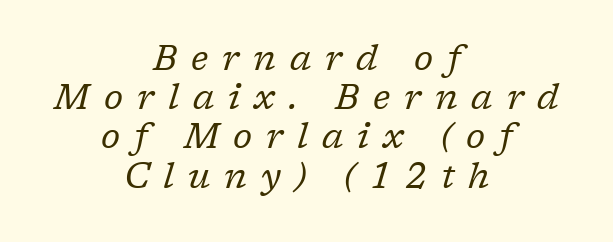
The image shows 35 px regular-weight serif type, italic (leaning right); set centered, tight line spacing (1.12x), unusually wide letter spacing (+0.4 em), not underlined; low stroke contrast and a medium x-height.
